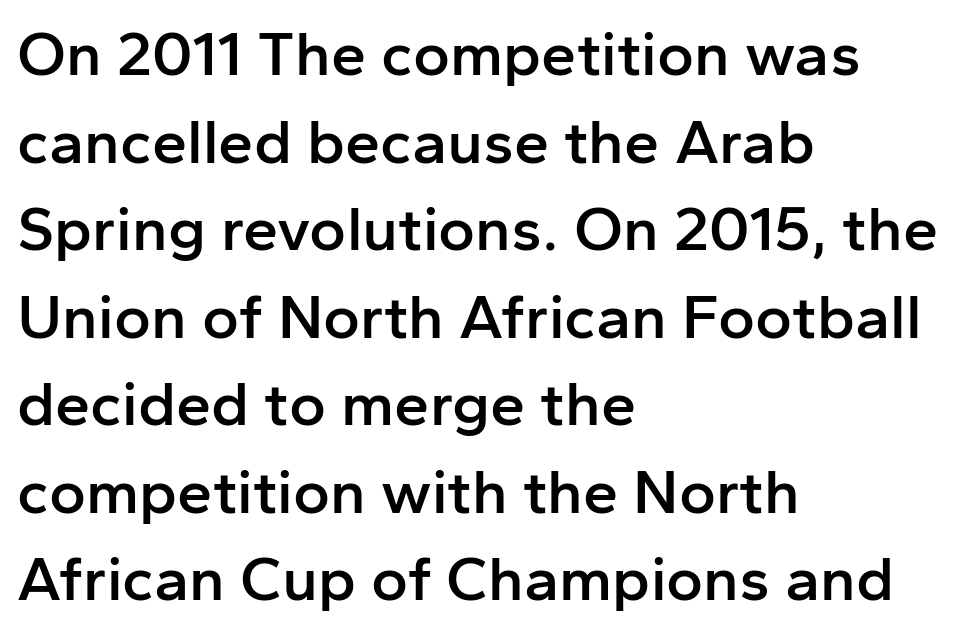
Q: Is the text bold? A: Semi-bold.
Q: Is the text italic (slanted)? A: No, it is upright.
Q: Is the typeface a serif or a sans-serif typeface? A: Sans-serif.
Q: Is the text underlined? A: No.
Q: How is the paragraph aligned? A: Left-aligned.
Q: Is the spacing between letters normal or unusually wide? A: Normal.
Q: Is the spacing between lines tight, normal or loose? A: Normal.
Q: Width (condensed, normal, or wide)? A: Normal.
Q: Stroke contrast? A: Low.
Q: x-height? A: Medium.
Q: Monospaced? A: No.
